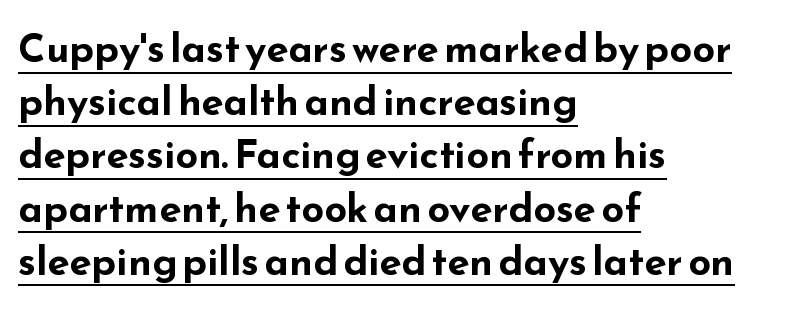
{"serif": "no", "italic": "no", "bold": "yes", "weight": "bold", "width": "wide", "stroke_contrast": "low", "x_height": "small", "monospaced": "no", "underline": "yes", "align": "left", "line_spacing": "normal", "line_spacing_ratio": 1.33, "letter_spacing": "normal", "letter_spacing_em": 0.0, "glyph_px": 40}
